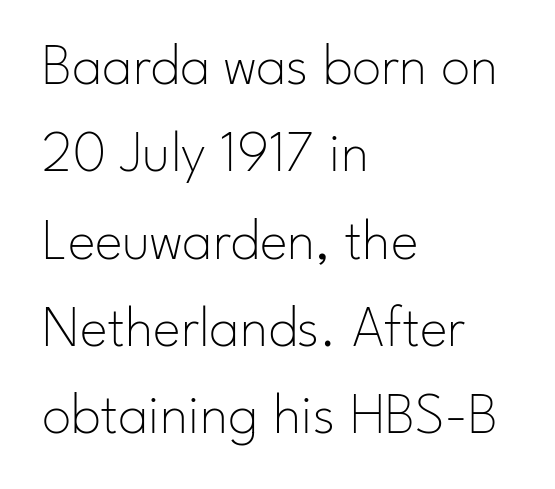
The rendering anchors every line to the left-hand side. Whoever set this chose a conventional vertical rhythm. Stems and bowls with no extra thickness — not bold. Style check: upright. The passage shown is not underscored anywhere.
